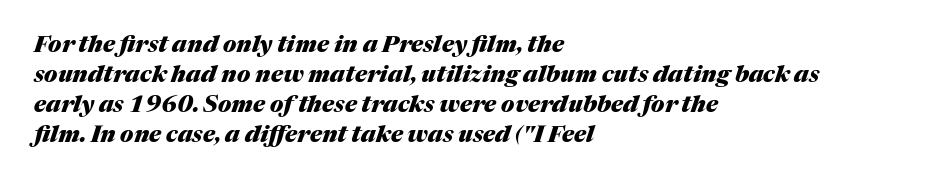
Q: Is the text bold? A: Yes.
Q: Is the text italic (slanted)? A: Yes, it leans right by about 17 degrees.
Q: Is the text underlined? A: No.
Q: How is the paragraph aligned? A: Left-aligned.
Q: Is the spacing between letters normal or unusually wide? A: Normal.
Q: Is the spacing between lines tight, normal or loose? A: Normal.
